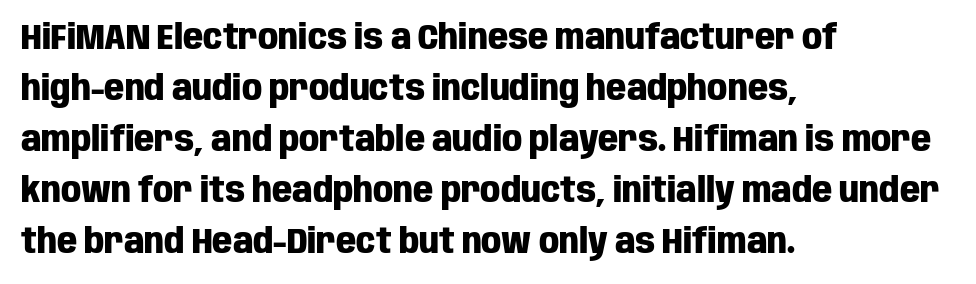
The lines sit at an ordinary, default distance from one another. This is sans-serif lettering, the kind often seen on screens and signage. Plain, unruled lines of type. The ragged edge is on the right, which tells us the setting is flush left. Note the varied advance widths — an 'i' is clearly narrower than an 'm'. I'd describe the lettering as bold — thick and assertive.
